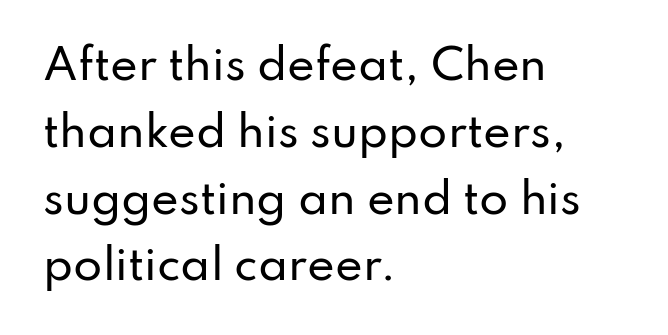
Q: Is the text italic (slanted)? A: No, it is upright.
Q: Is the typeface a serif or a sans-serif typeface? A: Sans-serif.
Q: Is the text underlined? A: No.
Q: How is the paragraph aligned? A: Left-aligned.
Q: Is the spacing between letters normal or unusually wide? A: Normal.
Q: Is the spacing between lines tight, normal or loose? A: Normal.
Q: Width (condensed, normal, or wide)? A: Normal.
Q: Stroke contrast? A: Low.
Q: x-height? A: Small.
Q: Monospaced? A: No.
